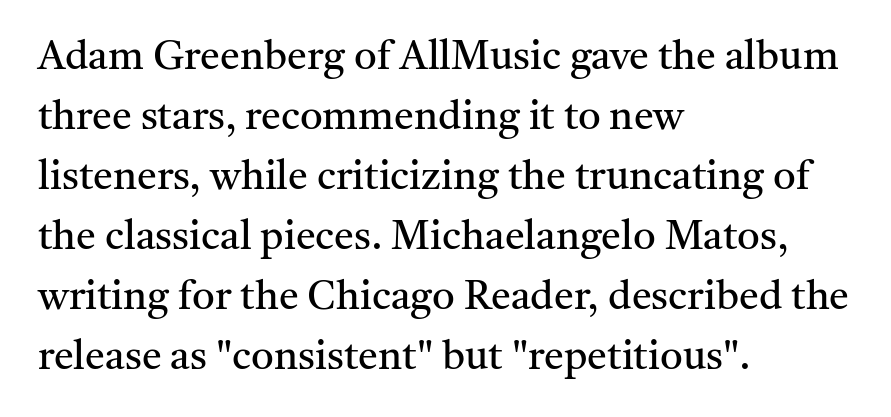
Q: Is the text bold? A: No.
Q: Is the text italic (slanted)? A: No, it is upright.
Q: Is the typeface a serif or a sans-serif typeface? A: Serif.
Q: Is the text underlined? A: No.
Q: How is the paragraph aligned? A: Left-aligned.
Q: Is the spacing between letters normal or unusually wide? A: Normal.
Q: Is the spacing between lines tight, normal or loose? A: Normal.
Q: Width (condensed, normal, or wide)? A: Normal.
Q: Stroke contrast? A: Medium.
Q: x-height? A: Medium.
Q: Monospaced? A: No.
